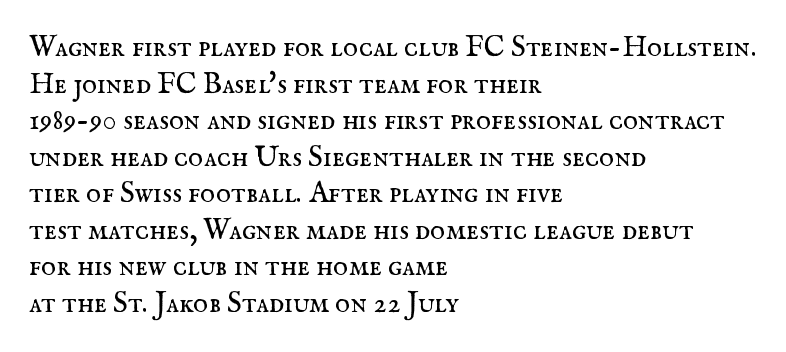
Q: Is the text bold? A: No.
Q: Is the text italic (slanted)? A: No, it is upright.
Q: Is the typeface a serif or a sans-serif typeface? A: Serif.
Q: Is the text underlined? A: No.
Q: How is the paragraph aligned? A: Left-aligned.
Q: Is the spacing between letters normal or unusually wide? A: Normal.
Q: Is the spacing between lines tight, normal or loose? A: Normal.
Q: Width (condensed, normal, or wide)? A: Normal.
Q: Stroke contrast? A: Medium.
Q: x-height? A: Small.
Q: Monospaced? A: No.
